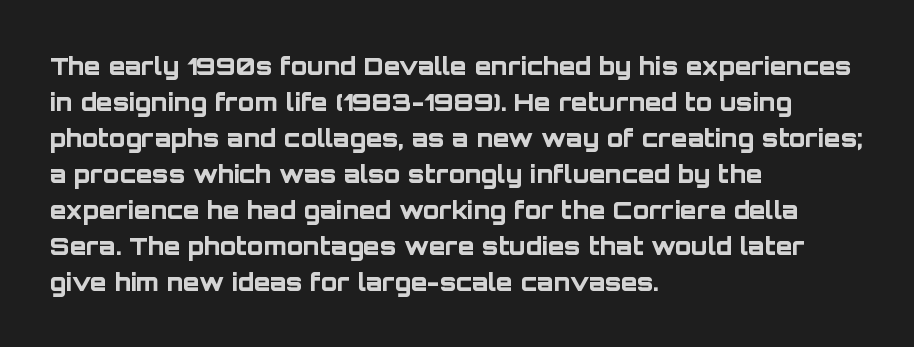
The image shows 24 px bold type, upright; set left-aligned, normal line spacing (1.5x), normal letter spacing, not underlined.
